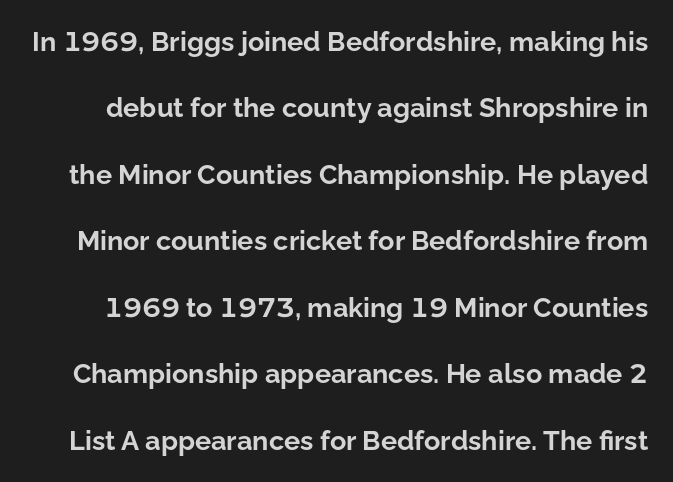
{"italic": "no", "bold": "yes", "underline": "no", "line_spacing": "loose", "line_spacing_ratio": 2.46, "letter_spacing": "normal", "letter_spacing_em": 0.0, "glyph_px": 27}
